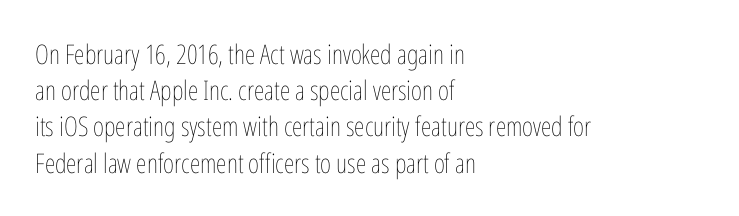
Q: Is the text bold? A: No.
Q: Is the text italic (slanted)? A: No, it is upright.
Q: Is the text underlined? A: No.
Q: How is the paragraph aligned? A: Left-aligned.
Q: Is the spacing between letters normal or unusually wide? A: Normal.
Q: Is the spacing between lines tight, normal or loose? A: Normal.
